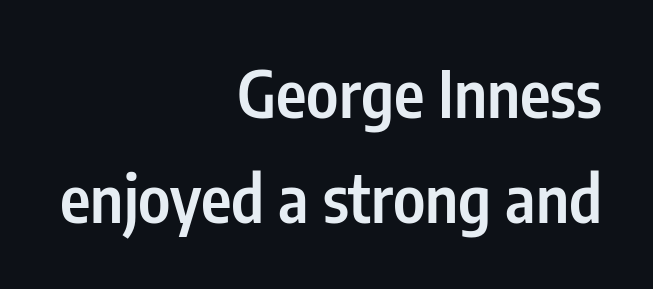
Q: Is the text bold? A: Semi-bold.
Q: Is the text italic (slanted)? A: No, it is upright.
Q: Is the typeface a serif or a sans-serif typeface? A: Sans-serif.
Q: Is the text underlined? A: No.
Q: How is the paragraph aligned? A: Right-aligned.
Q: Is the spacing between letters normal or unusually wide? A: Normal.
Q: Is the spacing between lines tight, normal or loose? A: Normal.
Q: Width (condensed, normal, or wide)? A: Condensed.
Q: Stroke contrast? A: Low.
Q: x-height? A: Medium.
Q: Monospaced? A: No.
